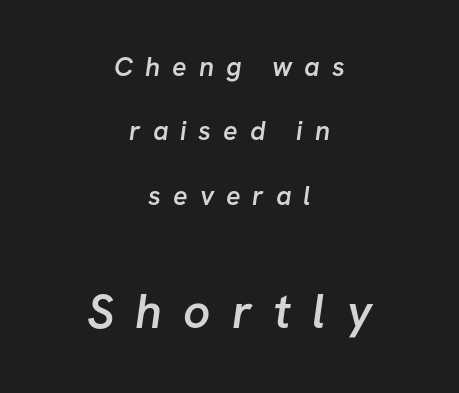
Q: Is the text bold? A: Semi-bold.
Q: Is the typeface a serif or a sans-serif typeface? A: Sans-serif.
Q: Is the text underlined? A: No.
Q: How is the paragraph aligned? A: Centered.
Q: Is the spacing between letters normal or unusually wide? A: Unusually wide.
Q: Is the spacing between lines tight, normal or loose? A: Loose.
Q: Which block of text is set in a larger size, the first (top) or the second (bottom)? A: The second (bottom) one.
Q: Width (condensed, normal, or wide)? A: Normal.
Q: Stroke contrast? A: Low.
Q: x-height? A: Medium.
Q: Monospaced? A: No.
